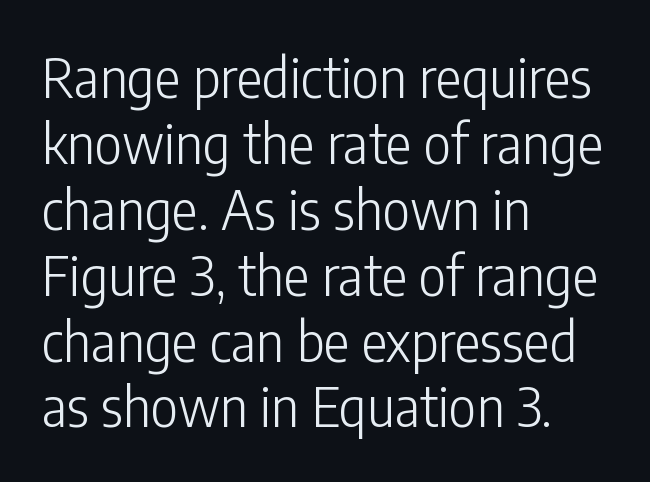
Do the letters lean? They stand straight. Think of a printed novel: that variable character pitch is what you see here. These lines keep a tight, regular rhythm from letter to letter. Honestly, there is no underline to notice here at all. The paragraph shown leans on its left margin.
